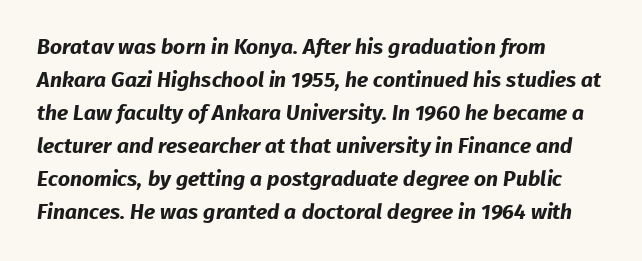
Q: Is the text bold? A: Yes.
Q: Is the text underlined? A: No.
Q: How is the paragraph aligned? A: Left-aligned.
Q: Is the spacing between letters normal or unusually wide? A: Normal.
Q: Is the spacing between lines tight, normal or loose? A: Normal.
